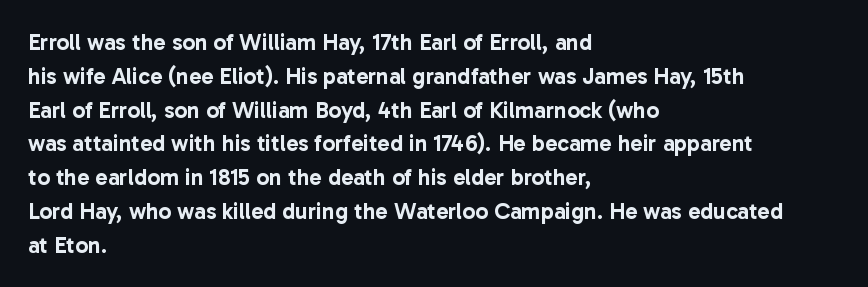
The image shows 23 px text type, upright; set left-aligned, normal line spacing (1.47x), normal letter spacing, not underlined.
